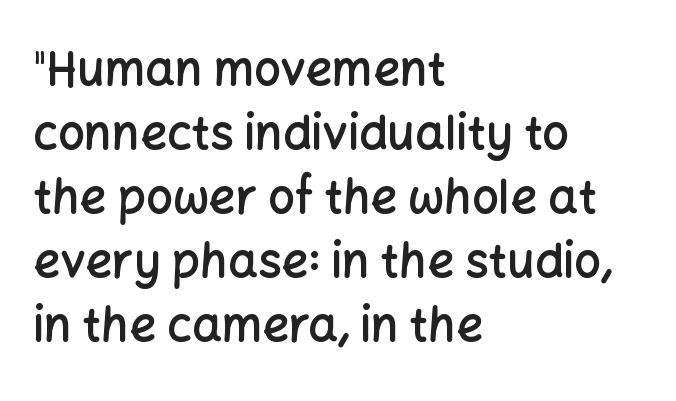
The face used here is proportionally spaced, like ordinary book or web type. The paragraph shown leans on its left margin. Notice how the stems are strictly vertical — no italics here. Has an underline been added? It has not. Stroke thickness is moderately raised; the sample reads as semibold.
